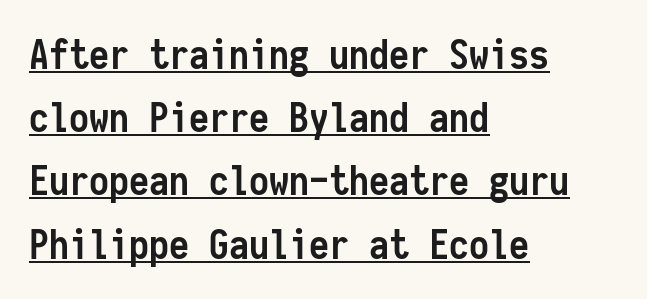
The image shows 40 px semibold, condensed sans-serif type, upright, monospaced; set left-aligned, normal line spacing (1.58x), normal letter spacing, underlined; low stroke contrast and a medium x-height.
